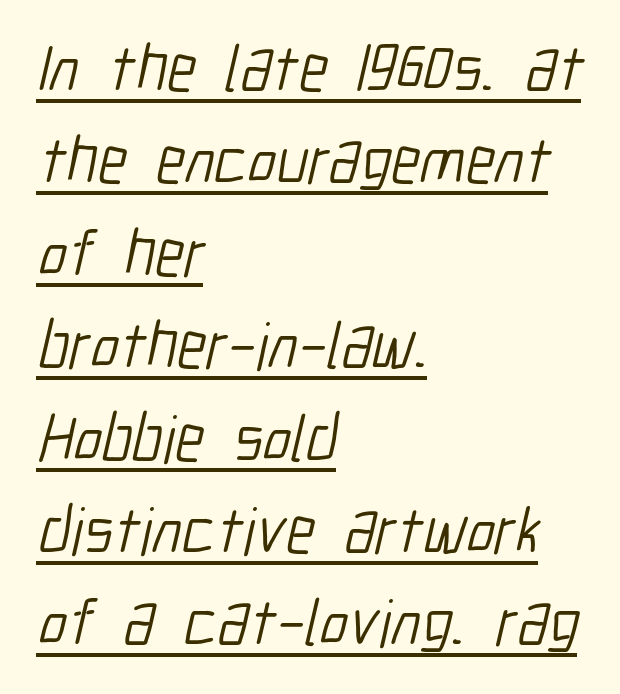
{"serif": "no", "bold": "no", "weight": "light", "width": "condensed", "stroke_contrast": "low", "x_height": "medium", "monospaced": "no", "underline": "yes", "align": "left", "line_spacing": "normal", "line_spacing_ratio": 1.4, "letter_spacing": "normal", "letter_spacing_em": 0.0, "glyph_px": 66}
